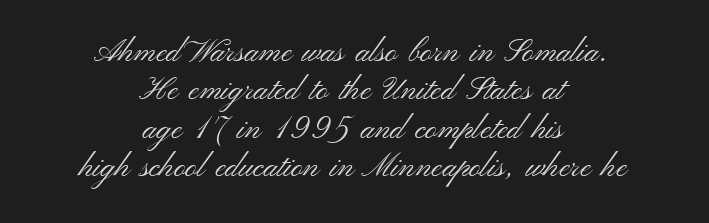
Classification — sans serif. Stems here are at most as thick as an everyday book face. The zone under the glyphs is completely vacant. Think of a printed novel: that variable character pitch is what you see here.
